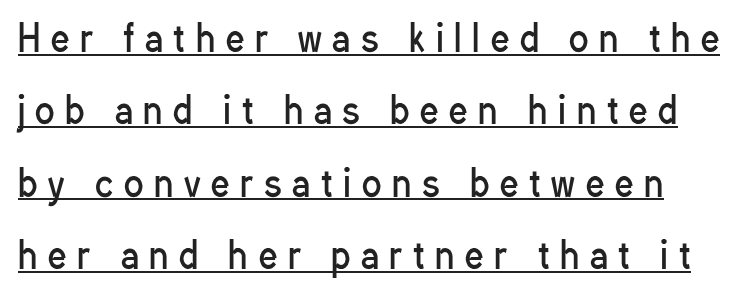
The image shows 36 px regular-weight, condensed sans-serif type, upright; set loose line spacing (2.01x), unusually wide letter spacing (+0.3 em), underlined; low stroke contrast and a medium x-height.
